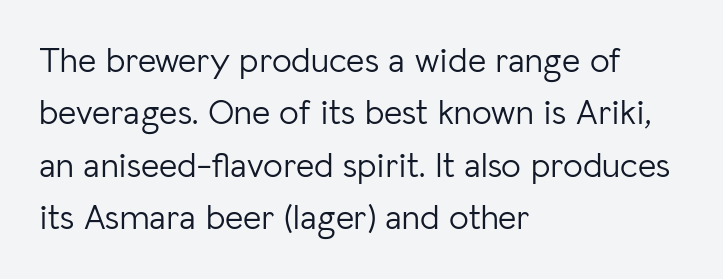
{"serif": "no", "italic": "no", "bold": "no", "weight": "light", "width": "normal", "stroke_contrast": "low", "x_height": "medium", "monospaced": "no", "underline": "no", "align": "left", "line_spacing": "normal", "line_spacing_ratio": 1.5, "letter_spacing": "normal", "letter_spacing_em": 0.0, "glyph_px": 35}
